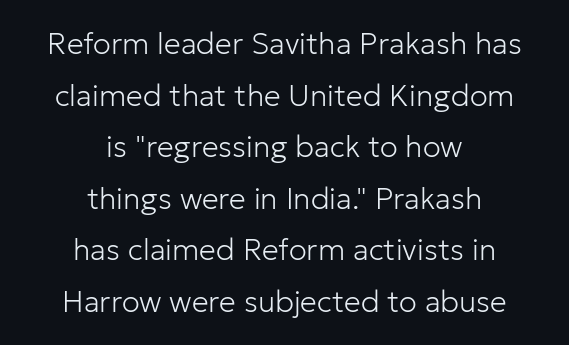
The image shows 30 px light sans-serif type, upright; set centered, line spacing 1.72x, normal letter spacing, not underlined; low stroke contrast and a medium x-height.
